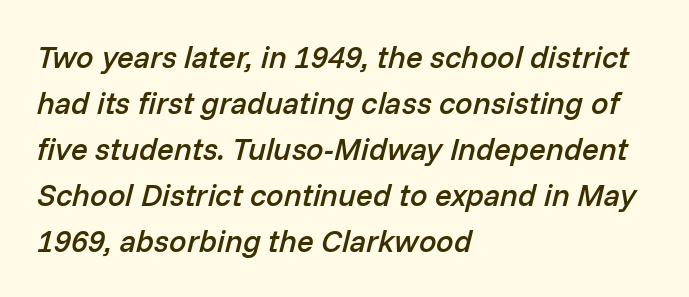
The line-height multiplier appears to be the usual default. Decoration check: the copy has no underline. Words appear dense and cohesive because spacing is normal. Horizontal alignment here is leftward, the default for most running prose. This sample has the flowing, uneven cadence of proportional lettering.
